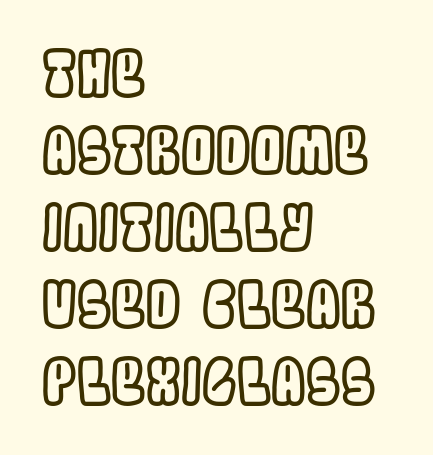
{"italic": "no", "width": "condensed", "x_height": "large", "monospaced": "no", "underline": "no", "align": "left", "line_spacing_ratio": 1.24, "letter_spacing": "normal", "letter_spacing_em": 0.0, "glyph_px": 62}
